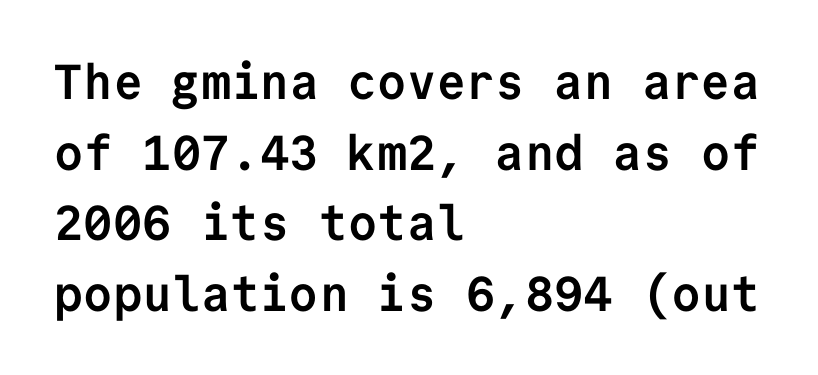
No feet cap the strokes, marking this as sans-serif type. Is this a fixed-width face? Yes — each glyph sits in an identical cell. Typographic density is high because the face is bold. Each line starts at the same left margin while the right side varies. Rendered with straight, roman letterforms. Vertically, the passage feels balanced, rows spaced as you'd expect.
